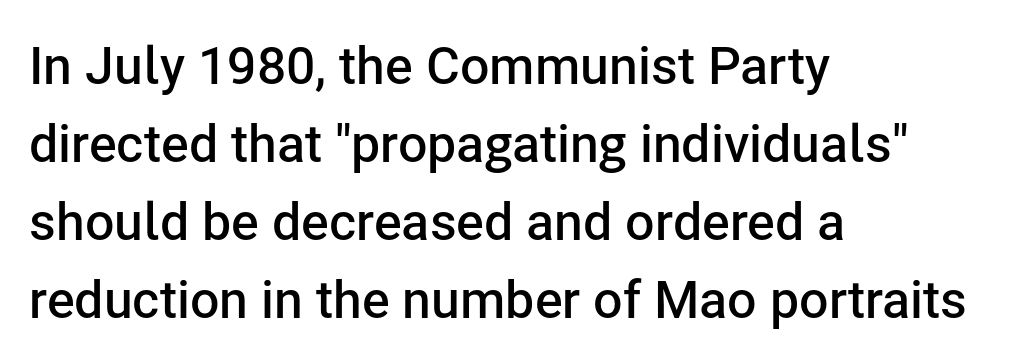
{"serif": "no", "italic": "no", "bold": "semi", "weight": "semibold", "width": "normal", "stroke_contrast": "low", "x_height": "medium", "monospaced": "no", "underline": "no", "align": "left", "line_spacing": "normal", "line_spacing_ratio": 1.5, "letter_spacing": "normal", "letter_spacing_em": 0.0, "glyph_px": 52}
